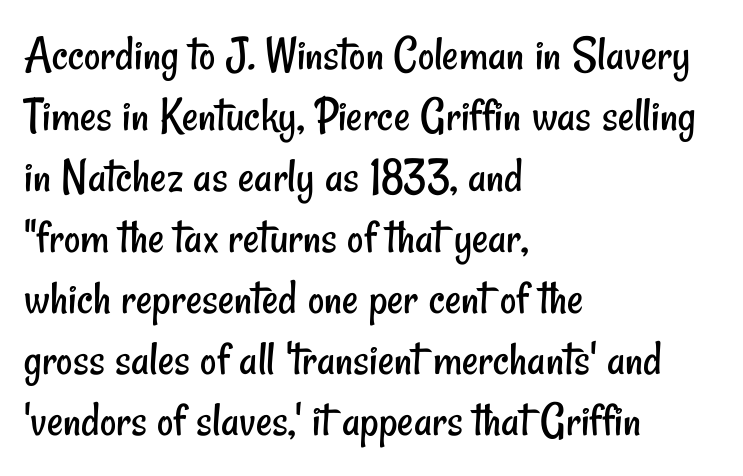
{"serif": "no", "bold": "no", "weight": "regular", "width": "condensed", "stroke_contrast": "low", "x_height": "small", "monospaced": "no", "underline": "no", "align": "left", "line_spacing_ratio": 1.22, "letter_spacing": "normal", "letter_spacing_em": 0.0, "glyph_px": 50}
